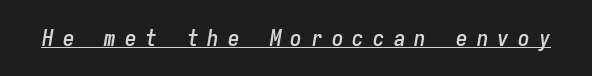
The image shows 23 px text type, italic (leaning right); set unusually wide letter spacing (+0.4 em), underlined.
